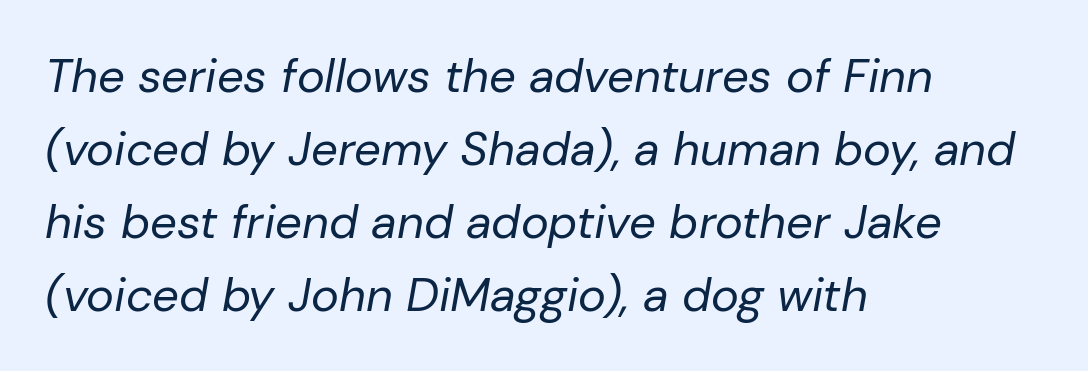
The image shows 47 px regular-weight type, italic (leaning right); set left-aligned, normal line spacing (1.55x), normal letter spacing, not underlined; low stroke contrast and a medium x-height.
